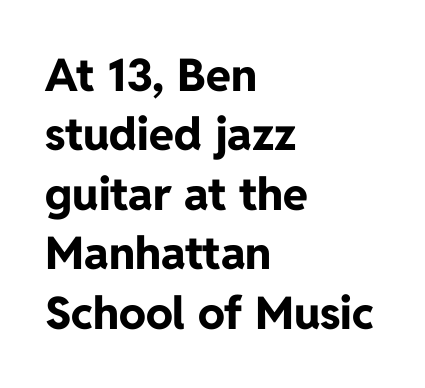
{"serif": "no", "italic": "no", "bold": "yes", "weight": "bold", "width": "normal", "stroke_contrast": "low", "x_height": "medium", "monospaced": "no", "underline": "no", "align": "left", "line_spacing": "normal", "line_spacing_ratio": 1.32, "letter_spacing": "normal", "letter_spacing_em": 0.0, "glyph_px": 45}
